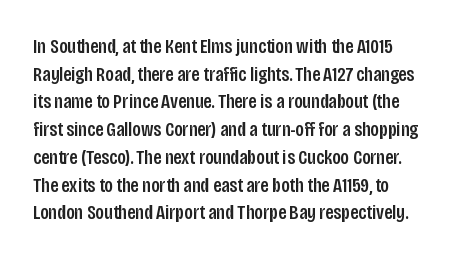
{"italic": "no", "underline": "no", "line_spacing": "normal", "line_spacing_ratio": 1.32, "letter_spacing": "normal", "letter_spacing_em": 0.0, "glyph_px": 21}
